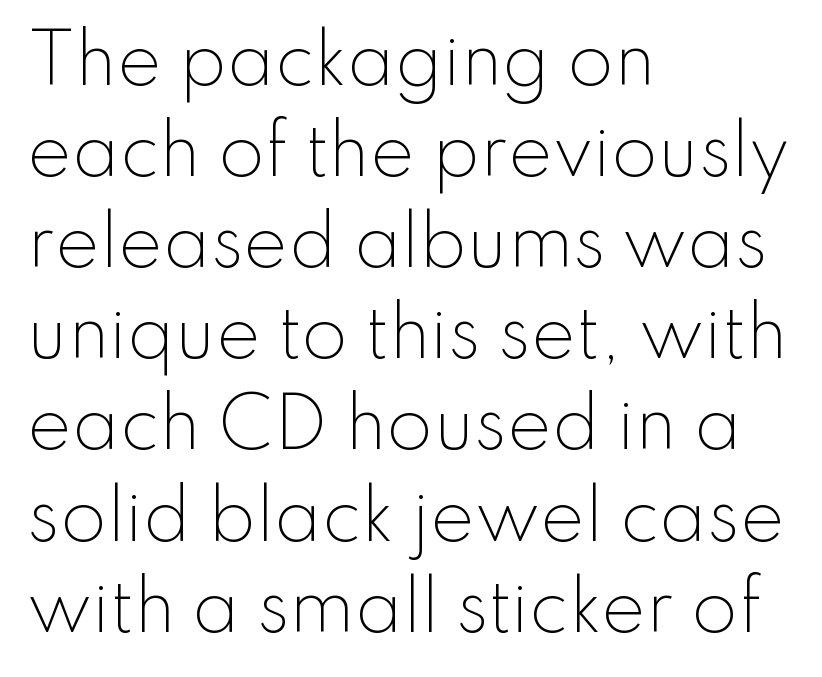
The image shows 67 px light sans-serif type, upright; set left-aligned, normal line spacing (1.36x), normal letter spacing, not underlined; low stroke contrast and a small x-height.
